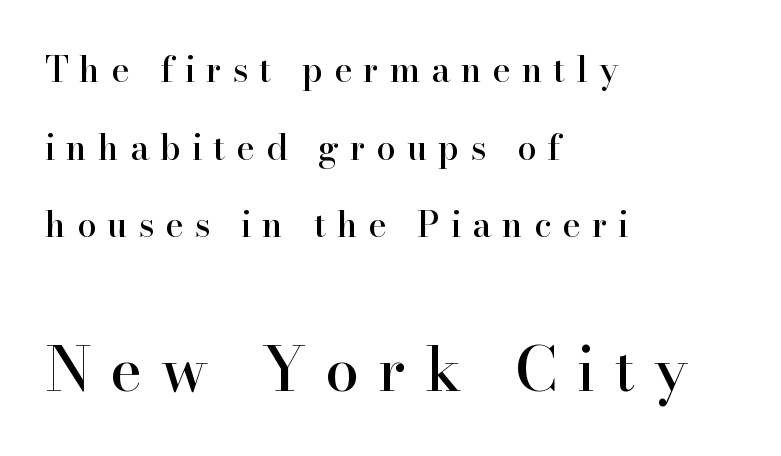
{"serif": "yes", "italic": "no", "width": "normal", "stroke_contrast": "high", "x_height": "small", "monospaced": "no", "underline": "no", "align": "left", "line_spacing": "loose", "line_spacing_ratio": 2.22, "letter_spacing": "wide", "letter_spacing_em": 0.31, "larger_block": "second", "size_ratio": 1.74, "glyph_px": 61}
